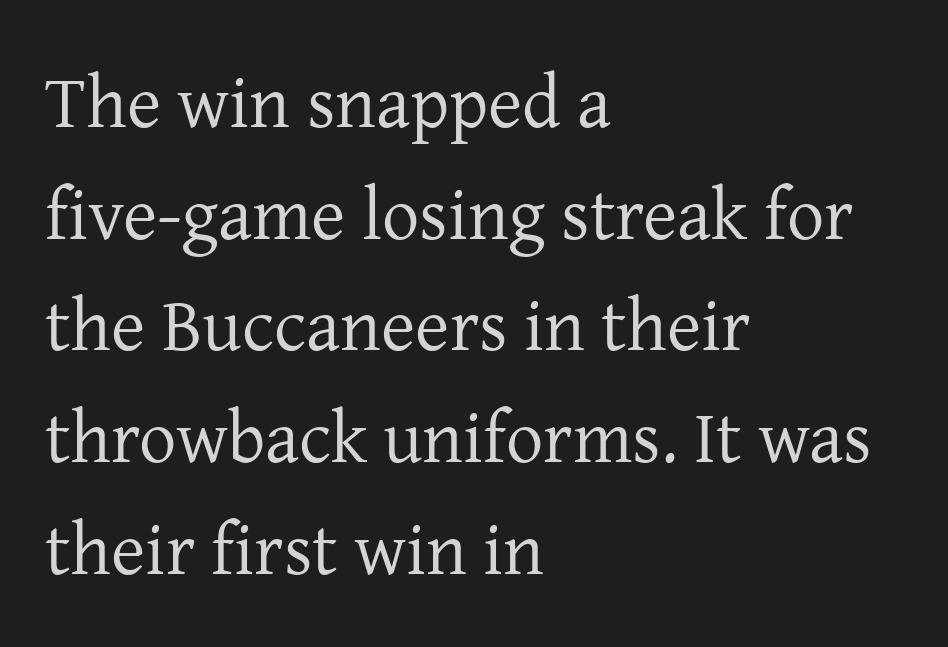
{"serif": "yes", "italic": "no", "bold": "no", "weight": "regular", "width": "normal", "stroke_contrast": "low", "x_height": "medium", "monospaced": "no", "underline": "no", "align": "left", "line_spacing": "normal", "line_spacing_ratio": 1.51, "letter_spacing": "normal", "letter_spacing_em": 0.0, "glyph_px": 74}
